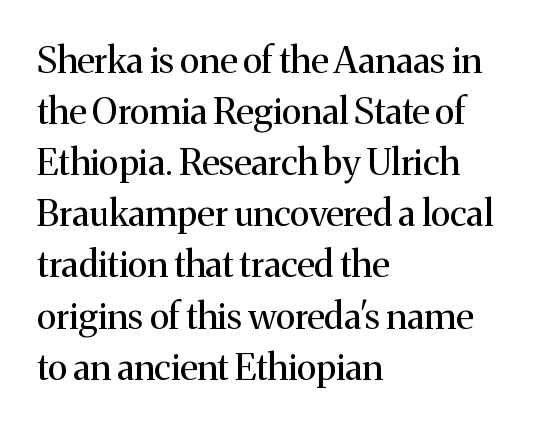
{"serif": "yes", "italic": "no", "bold": "no", "weight": "regular", "width": "normal", "stroke_contrast": "medium", "x_height": "medium", "monospaced": "no", "underline": "no", "align": "left", "line_spacing": "normal", "line_spacing_ratio": 1.42, "letter_spacing": "normal", "letter_spacing_em": 0.0, "glyph_px": 36}
